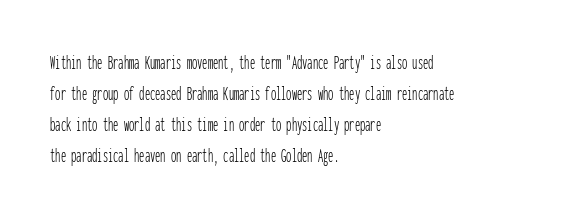
The image shows 21 px text type, upright; set left-aligned, normal line spacing (1.47x), normal letter spacing, not underlined.
